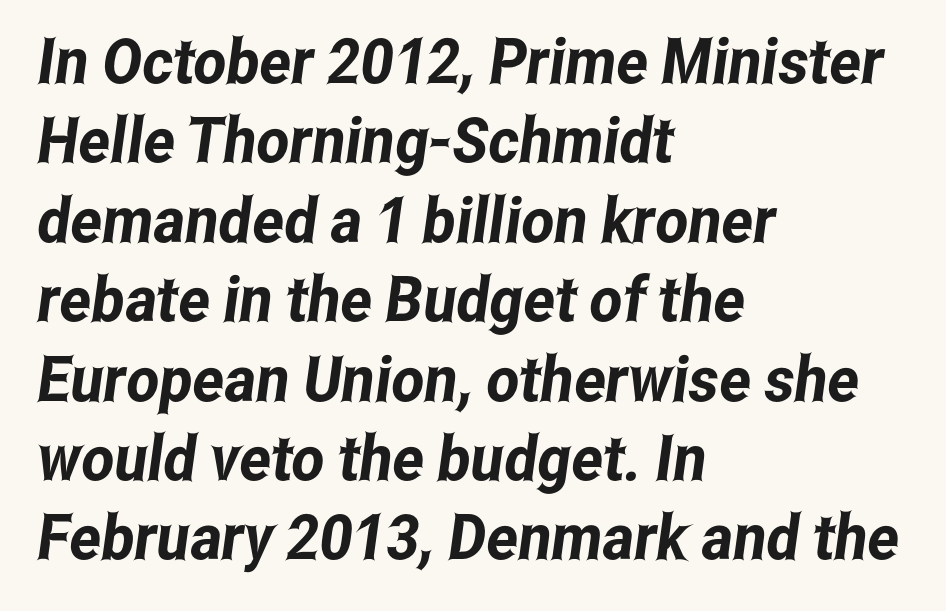
Q: Is the typeface a serif or a sans-serif typeface? A: Sans-serif.
Q: Is the text underlined? A: No.
Q: How is the paragraph aligned? A: Left-aligned.
Q: Is the spacing between letters normal or unusually wide? A: Normal.
Q: Is the spacing between lines tight, normal or loose? A: Normal.
Q: Width (condensed, normal, or wide)? A: Condensed.
Q: Stroke contrast? A: Low.
Q: x-height? A: Medium.
Q: Monospaced? A: No.
